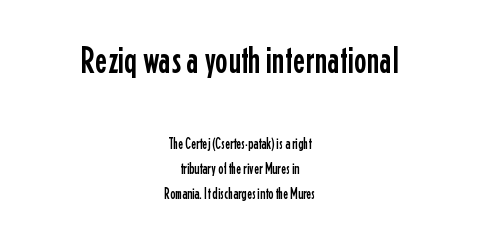
Q: Is the text italic (slanted)? A: No, it is upright.
Q: Is the typeface a serif or a sans-serif typeface? A: Sans-serif.
Q: Is the text underlined? A: No.
Q: How is the paragraph aligned? A: Centered.
Q: Is the spacing between letters normal or unusually wide? A: Normal.
Q: Is the spacing between lines tight, normal or loose? A: Normal.
Q: Which block of text is set in a larger size, the first (top) or the second (bottom)? A: The first (top) one.
Q: Width (condensed, normal, or wide)? A: Condensed.
Q: Stroke contrast? A: Low.
Q: x-height? A: Medium.
Q: Monospaced? A: No.
